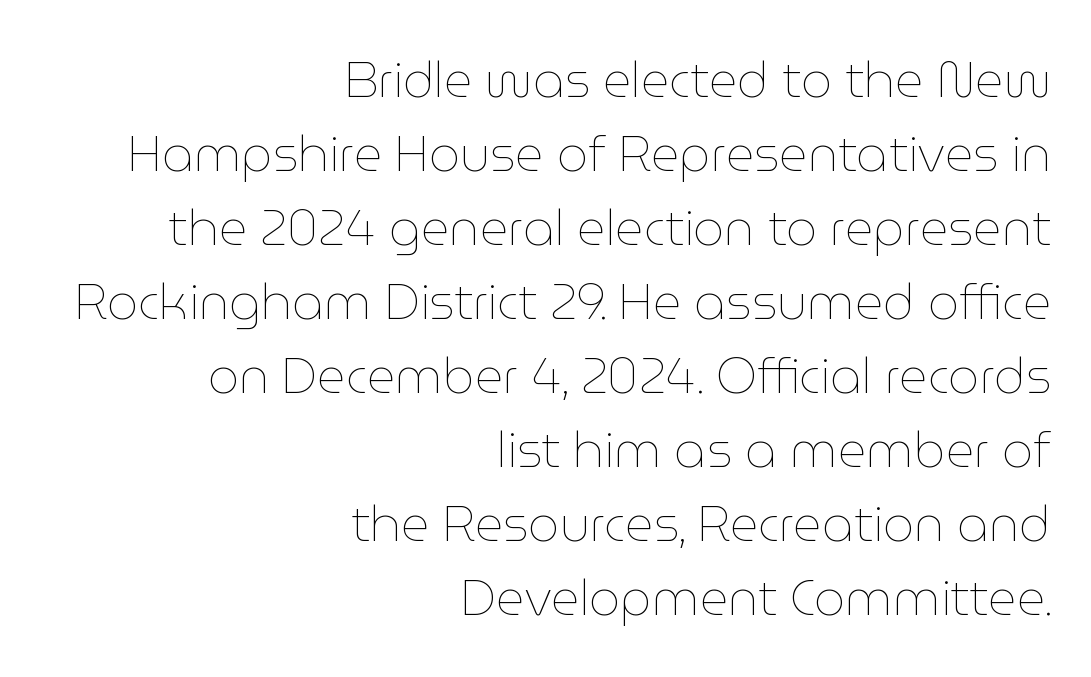
{"italic": "no", "bold": "no", "weight": "thin", "width": "normal", "stroke_contrast": "low", "x_height": "medium", "monospaced": "no", "underline": "no", "align": "right", "line_spacing": "normal", "line_spacing_ratio": 1.51, "letter_spacing": "normal", "letter_spacing_em": 0.0, "glyph_px": 49}
